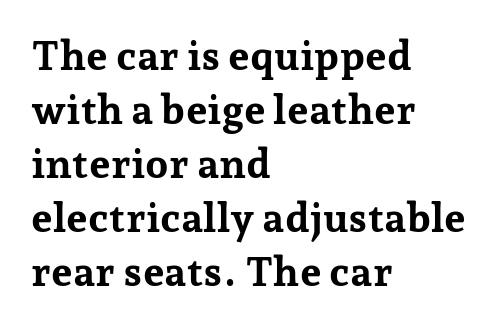
Rows of type keep a routine distance in the vertical direction. The rendering uses natural spacing where letterforms have individual widths. Designer's note — italics off, roman on. Serifs: yes, visible at the terminals of the letterforms.
